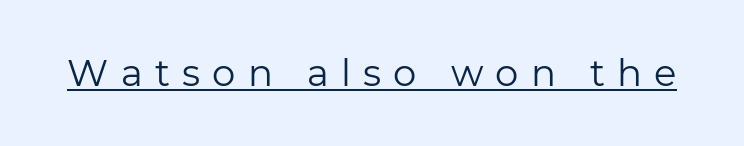
Q: Is the text bold? A: No.
Q: Is the text italic (slanted)? A: No, it is upright.
Q: Is the typeface a serif or a sans-serif typeface? A: Sans-serif.
Q: Is the text underlined? A: Yes.
Q: Is the spacing between letters normal or unusually wide? A: Unusually wide.
Q: Width (condensed, normal, or wide)? A: Normal.
Q: Stroke contrast? A: Low.
Q: x-height? A: Medium.
Q: Monospaced? A: No.
